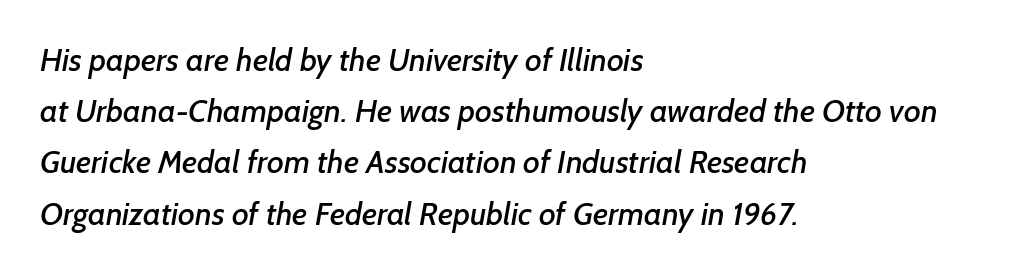
The image shows 32 px sans-serif type; set left-aligned, normal line spacing (1.6x), normal letter spacing, not underlined; low stroke contrast and a medium x-height.
